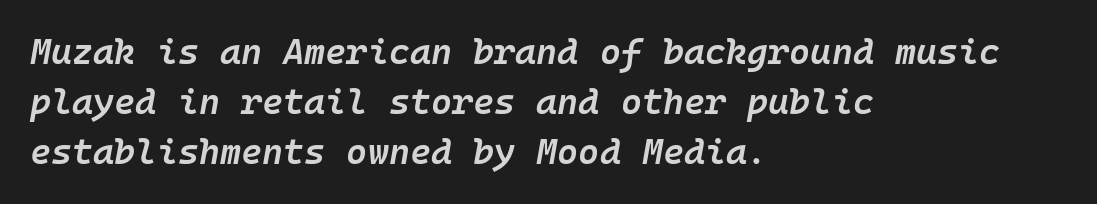
The image shows 36 px semibold type, italic (leaning right), monospaced; set left-aligned, normal line spacing (1.39x), normal letter spacing, not underlined; low stroke contrast and a medium x-height.
